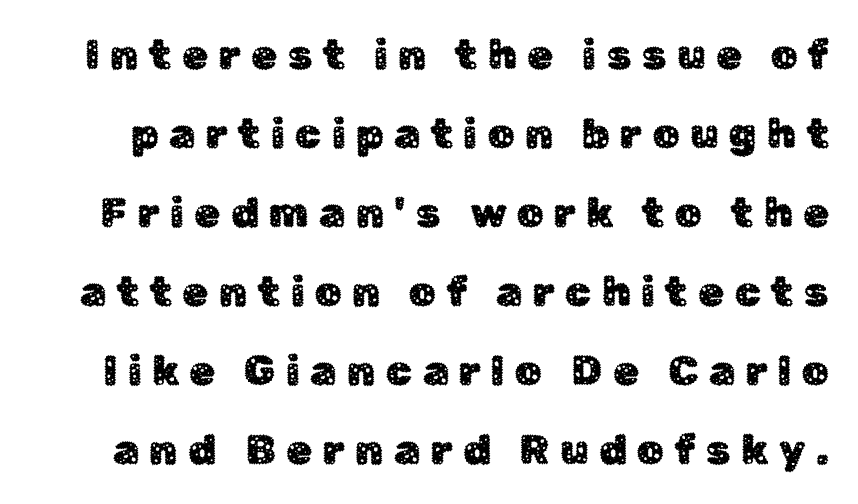
The image shows 42 px sans-serif type, upright; set line spacing 1.88x, unusually wide letter spacing (+0.25 em), not underlined; low stroke contrast and a medium x-height.
